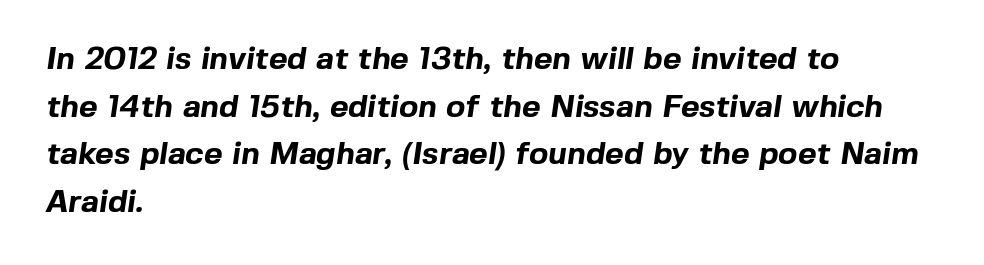
The image shows 32 px bold sans-serif type; set left-aligned, normal line spacing (1.49x), normal letter spacing, not underlined; a medium x-height.
